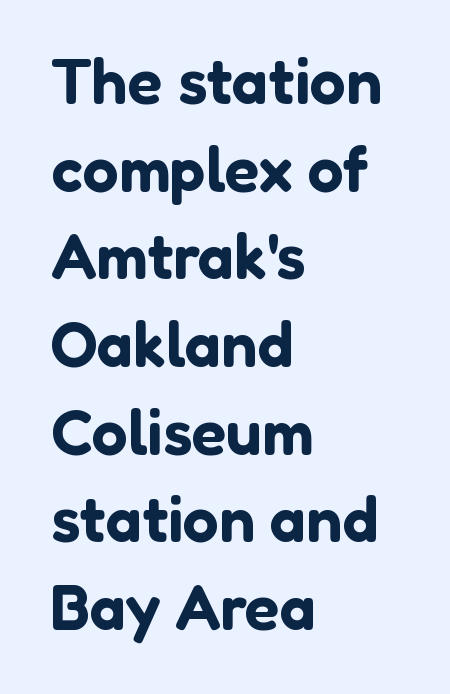
Q: Is the text italic (slanted)? A: No, it is upright.
Q: Is the typeface a serif or a sans-serif typeface? A: Sans-serif.
Q: Is the text underlined? A: No.
Q: How is the paragraph aligned? A: Left-aligned.
Q: Is the spacing between letters normal or unusually wide? A: Normal.
Q: Is the spacing between lines tight, normal or loose? A: Normal.
Q: Width (condensed, normal, or wide)? A: Normal.
Q: Stroke contrast? A: Low.
Q: x-height? A: Medium.
Q: Monospaced? A: No.
